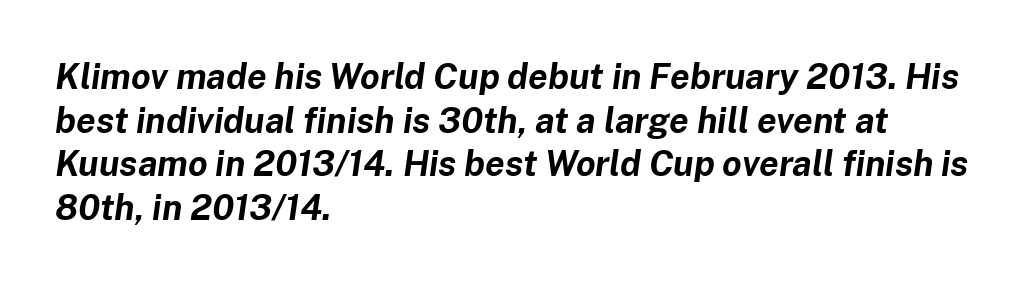
{"italic": "yes", "lean": "right", "slant_degrees": 8, "bold": "yes", "weight": "bold", "width": "normal", "stroke_contrast": "low", "x_height": "medium", "monospaced": "no", "underline": "no", "align": "left", "line_spacing": "normal", "line_spacing_ratio": 1.25, "letter_spacing": "normal", "letter_spacing_em": 0.0, "glyph_px": 35}
